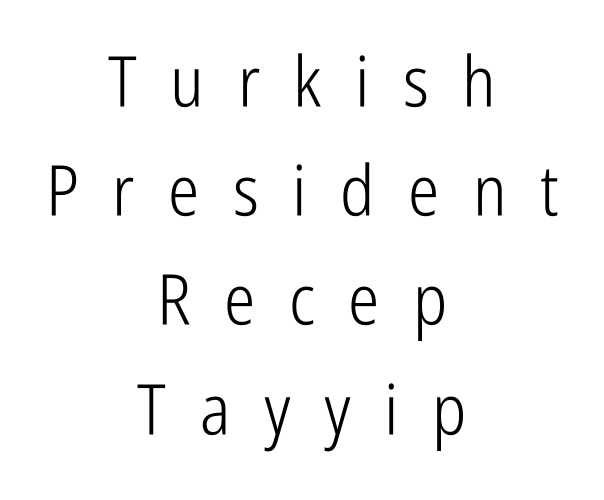
Check under the words: just untouched page. Notice how descenders clear the ascenders below comfortably — that's standard leading. Notice how the passage keeps no hard edge, just a central spine. Honestly, the letter spacing is so wide it's the main thing you notice. Weight class: somewhere from thin through regular.
